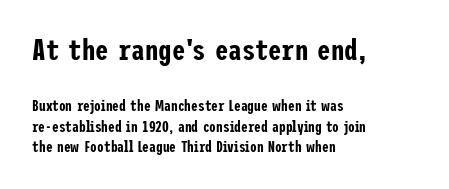
The designer gave the opening block more size than the closing block. This sample uses an upright cut, with every glyph sitting square on the baseline. The letters sit at their default tracking, neither squeezed nor spread. This rendering employs a face without finishing strokes, i.e., a sans-serif.
